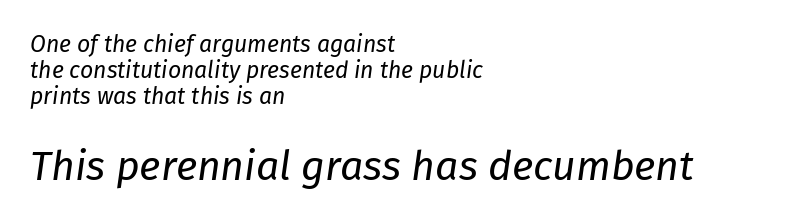
Alignment: flush left. Type size steps up from the first block to the second. Bold? No — there's no thickening of the strokes. Characters are canted at an angle relative to the baseline's perpendicular. Each row of text sits above clean, open space.
